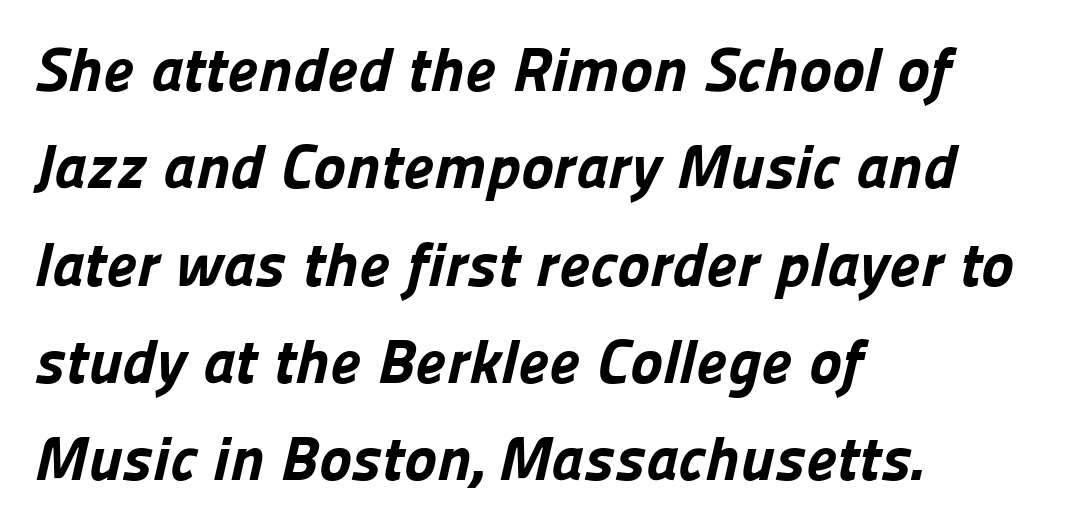
{"serif": "no", "bold": "yes", "weight": "bold", "width": "normal", "stroke_contrast": "low", "x_height": "medium", "monospaced": "no", "underline": "no", "align": "left", "line_spacing": "normal", "line_spacing_ratio": 1.57, "letter_spacing": "normal", "letter_spacing_em": 0.0, "glyph_px": 62}
